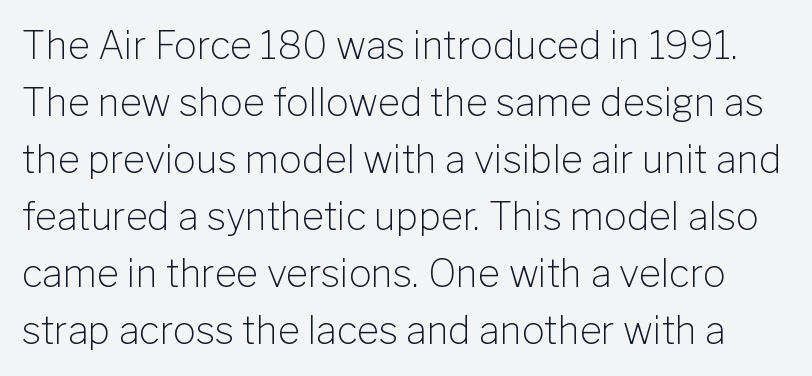
The passage shown is typed in a proportional face where columns would drift. Leading matches the norm, producing a regular column. The font family rendered here belongs to the sans-serif group. No chunkiness to these letters — they're not bold.
